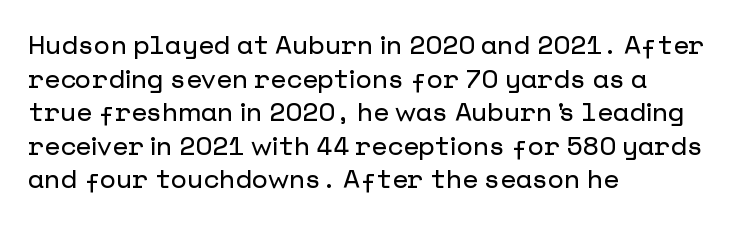
The zone under the glyphs is completely vacant. Line starts are locked; line ends wander. Look at the tracking — it's just the regular setting, nothing added. Horizontal bands of white between lines are of average thickness.
